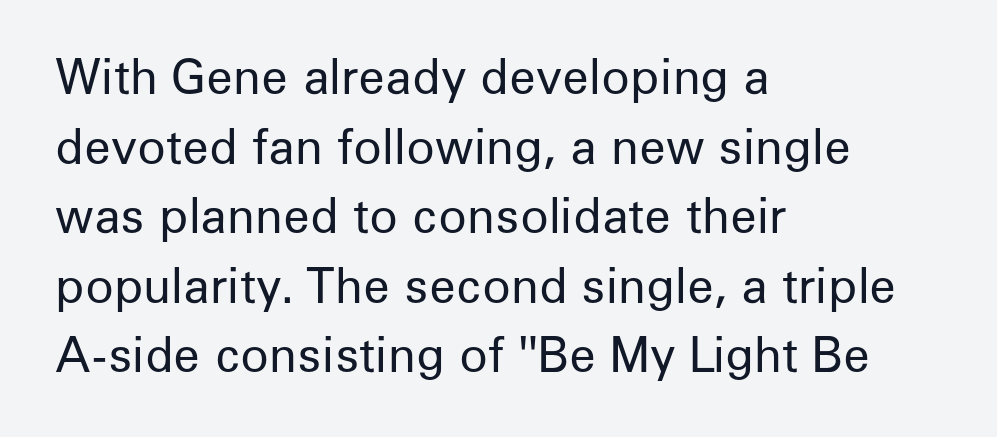
{"serif": "no", "italic": "no", "bold": "no", "weight": "regular", "width": "normal", "stroke_contrast": "low", "x_height": "medium", "monospaced": "no", "underline": "no", "align": "left", "line_spacing": "normal", "line_spacing_ratio": 1.48, "letter_spacing": "normal", "letter_spacing_em": 0.0, "glyph_px": 47}
